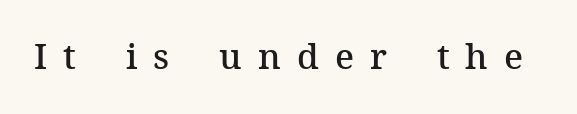
{"serif": "yes", "italic": "no", "bold": "semi", "weight": "semibold", "width": "normal", "stroke_contrast": "medium", "x_height": "medium", "monospaced": "no", "underline": "no", "letter_spacing": "wide", "letter_spacing_em": 0.46, "glyph_px": 35}
